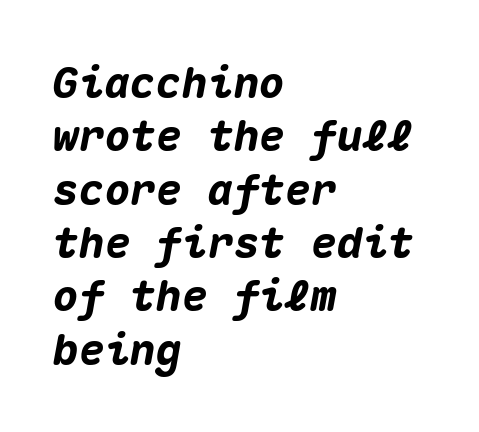
{"italic": "yes", "lean": "right", "slant_degrees": 10, "bold": "yes", "weight": "heavy", "width": "normal", "stroke_contrast": "medium", "x_height": "medium", "monospaced": "yes", "underline": "no", "align": "left", "line_spacing_ratio": 1.24, "letter_spacing": "normal", "letter_spacing_em": 0.0, "glyph_px": 43}
